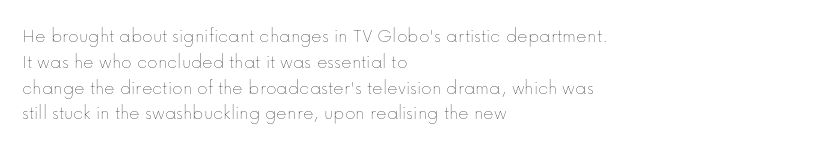
The image shows 20 px text type, upright; set left-aligned, normal line spacing (1.29x), normal letter spacing, not underlined.
